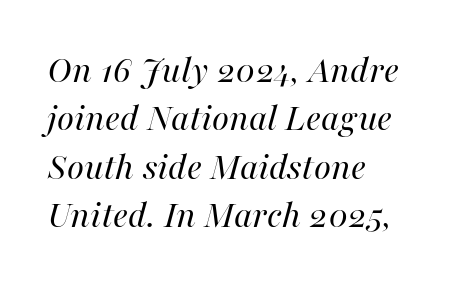
The image shows 39 px regular-weight type, italic (leaning right); set left-aligned, line spacing 1.24x, normal letter spacing, not underlined; high stroke contrast and a medium x-height.
